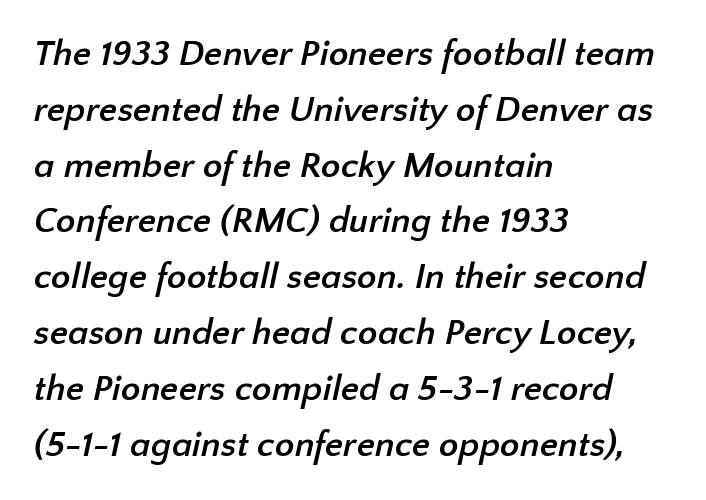
Q: Is the text bold? A: Yes.
Q: Is the typeface a serif or a sans-serif typeface? A: Sans-serif.
Q: Is the text underlined? A: No.
Q: How is the paragraph aligned? A: Left-aligned.
Q: Is the spacing between letters normal or unusually wide? A: Normal.
Q: Is the spacing between lines tight, normal or loose? A: Normal.
Q: Width (condensed, normal, or wide)? A: Normal.
Q: Stroke contrast? A: Low.
Q: x-height? A: Medium.
Q: Monospaced? A: No.
